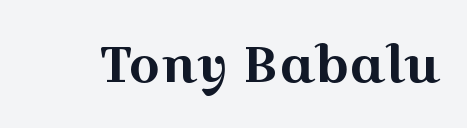
The image shows 50 px wide serif type, upright; set normal letter spacing, not underlined; a medium x-height.
